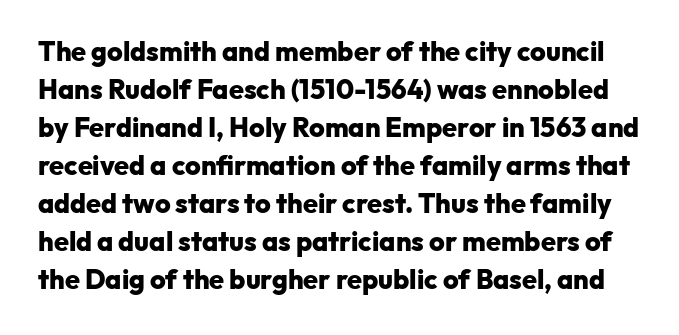
The image shows 27 px bold type, upright; set normal line spacing (1.41x), normal letter spacing, not underlined.
